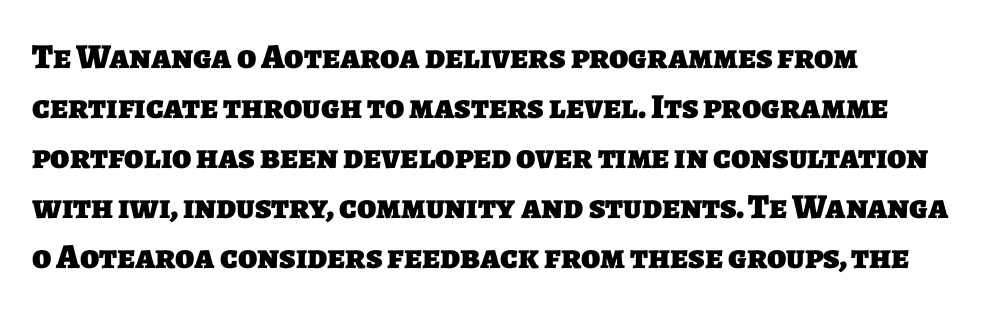
The image shows 35 px heavy sans-serif type; set left-aligned, normal line spacing (1.43x), normal letter spacing, not underlined; low stroke contrast and a large x-height.
